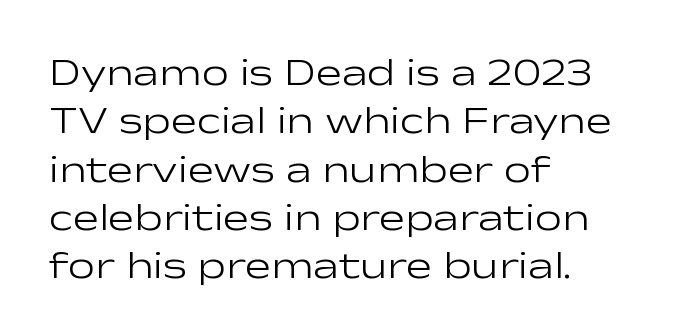
Q: Is the text bold? A: No.
Q: Is the text italic (slanted)? A: No, it is upright.
Q: Is the typeface a serif or a sans-serif typeface? A: Sans-serif.
Q: Is the text underlined? A: No.
Q: How is the paragraph aligned? A: Left-aligned.
Q: Is the spacing between letters normal or unusually wide? A: Normal.
Q: Width (condensed, normal, or wide)? A: Wide.
Q: Stroke contrast? A: Low.
Q: x-height? A: Medium.
Q: Monospaced? A: No.
